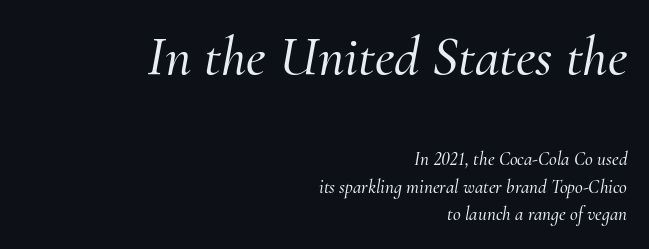
{"serif": "yes", "italic": "yes", "lean": "right", "slant_degrees": 10, "width": "normal", "stroke_contrast": "medium", "x_height": "small", "monospaced": "no", "underline": "no", "align": "right", "line_spacing": "normal", "line_spacing_ratio": 1.44, "letter_spacing": "normal", "letter_spacing_em": 0.0, "larger_block": "first", "size_ratio": 2.95, "glyph_px": 56}
